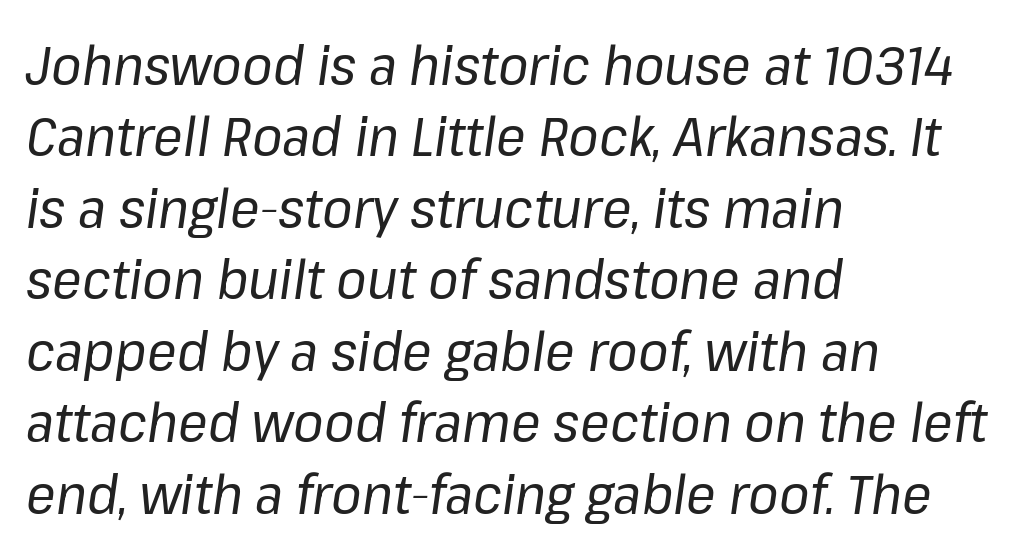
{"italic": "yes", "lean": "right", "slant_degrees": 8, "bold": "no", "weight": "regular", "width": "normal", "stroke_contrast": "low", "x_height": "medium", "monospaced": "no", "underline": "no", "align": "left", "line_spacing": "normal", "line_spacing_ratio": 1.3, "letter_spacing": "normal", "letter_spacing_em": 0.0, "glyph_px": 55}
